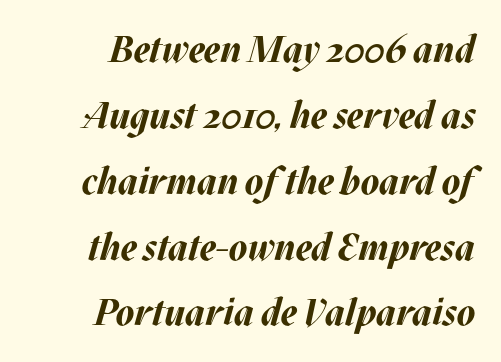
{"italic": "yes", "lean": "right", "slant_degrees": 17, "bold": "yes", "weight": "bold", "width": "normal", "stroke_contrast": "medium", "x_height": "large", "monospaced": "no", "underline": "no", "align": "right", "line_spacing_ratio": 1.78, "letter_spacing": "normal", "letter_spacing_em": 0.0, "glyph_px": 37}
